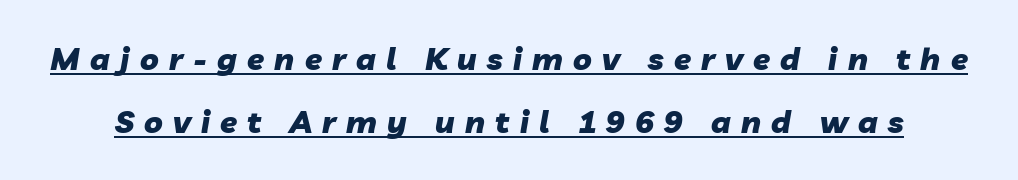
The axis of the letterforms is tilted away from vertical. The letters advance in unequal steps, a hallmark of proportional type. The strokes are fattened all the way to bold. The sample's only ornament is a line tracing under the words. Inter-character spacing is expanded well beyond the font's built-in metrics. Baseline-to-baseline distance is far greater than the letter height.
